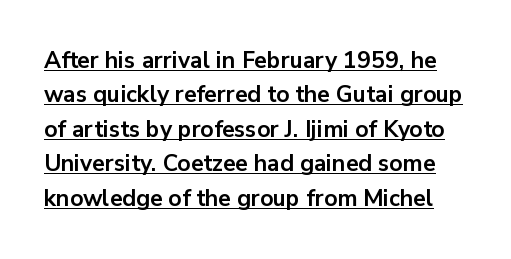
{"italic": "no", "bold": "yes", "underline": "yes", "line_spacing": "normal", "line_spacing_ratio": 1.5, "letter_spacing": "normal", "letter_spacing_em": 0.0, "glyph_px": 23}
